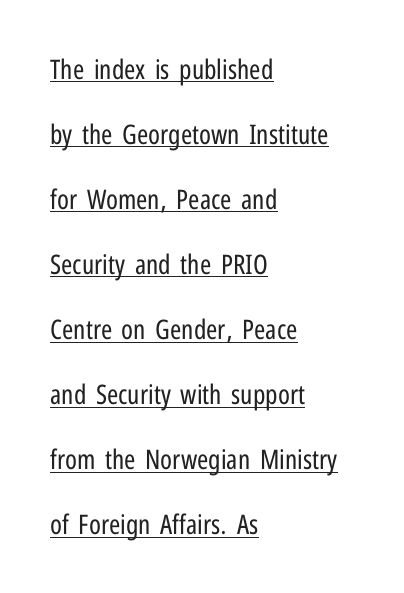
The weight would be labelled regular, book, light, or lighter still. You can tell it's not italic because the verticals are truly vertical. What decoration does the sample have? An underline. Spacing between characters is what you'd get straight out of the box. Summary of vertical rhythm: relaxed, with wide interline spacing. Compared with a centered layout, this one pins lines to the left instead.
